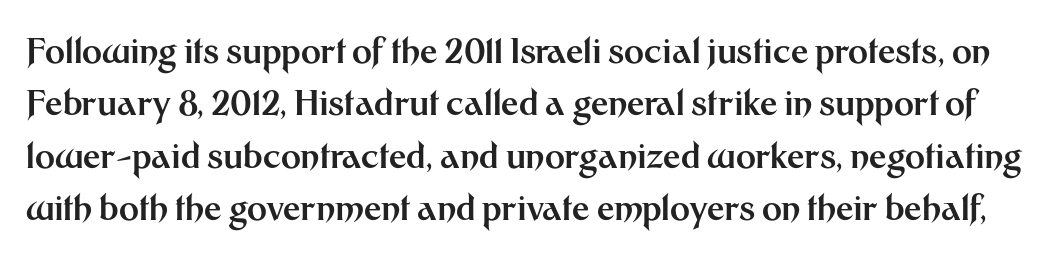
{"serif": "no", "italic": "no", "bold": "yes", "weight": "bold", "width": "normal", "stroke_contrast": "medium", "x_height": "medium", "monospaced": "no", "underline": "no", "line_spacing": "normal", "line_spacing_ratio": 1.54, "letter_spacing": "normal", "letter_spacing_em": 0.0, "glyph_px": 34}
